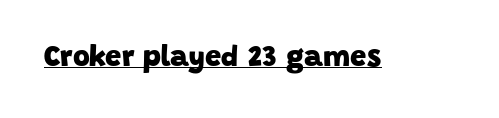
Font category for this specimen: sans-serif. Character widths vary here, with narrow letters taking less room than wide ones. Underlining? Definitely there. Default kerning and tracking; the words read as compact shapes. The rendering uses a bold face; every stroke is thick and dark.
